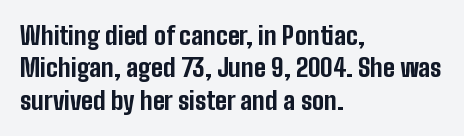
{"italic": "no", "bold": "yes", "underline": "no", "align": "left", "line_spacing": "normal", "line_spacing_ratio": 1.3, "letter_spacing": "normal", "letter_spacing_em": 0.0, "glyph_px": 25}
